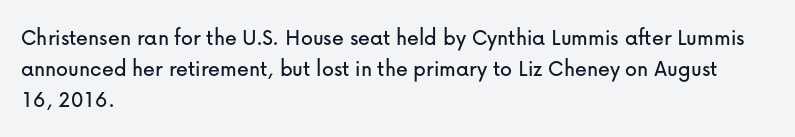
Does the copy run flush right? No — it runs flush left. The font's upright variant was chosen for this text. Descender tails drop into unmarked territory. Reading down the column, the eye jumps a familiar distance to each next line.
